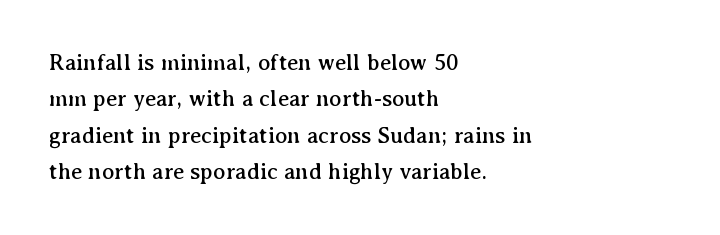
Q: Is the text italic (slanted)? A: No, it is upright.
Q: Is the text underlined? A: No.
Q: How is the paragraph aligned? A: Left-aligned.
Q: Is the spacing between letters normal or unusually wide? A: Normal.
Q: Is the spacing between lines tight, normal or loose? A: Normal.
